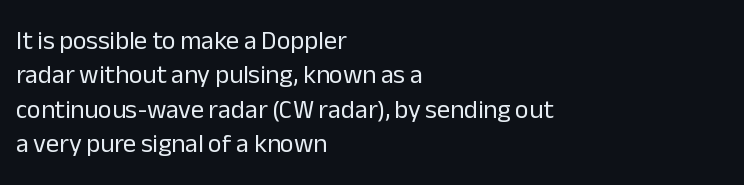
{"italic": "no", "bold": "no", "underline": "no", "align": "left", "line_spacing": "normal", "line_spacing_ratio": 1.32, "letter_spacing": "normal", "letter_spacing_em": 0.0, "glyph_px": 26}
